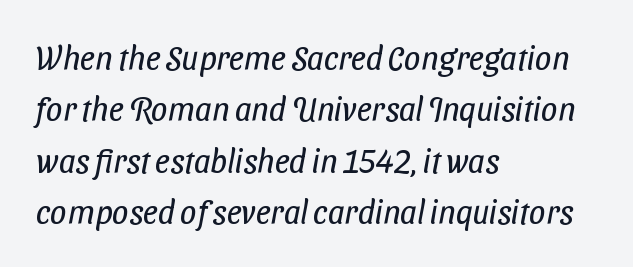
{"serif": "no", "bold": "no", "weight": "regular", "width": "condensed", "stroke_contrast": "low", "x_height": "medium", "monospaced": "no", "underline": "no", "align": "left", "line_spacing": "normal", "line_spacing_ratio": 1.56, "letter_spacing": "normal", "letter_spacing_em": 0.0, "glyph_px": 33}
